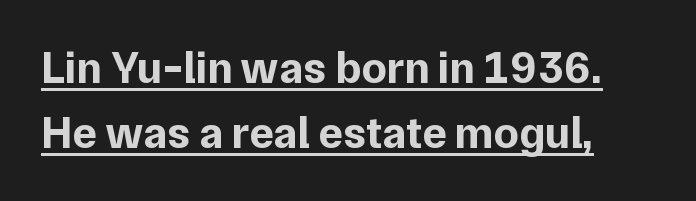
The ragged edge is on the right, which tells us the setting is flush left. A full-strength bold gives these letters their thick strokes. Posture: upright roman. Has an underline been added? It has. Is this a fixed-width face? No — the glyphs have proportional, varying widths. The tracking reads as untouched default to a designer's eye.
